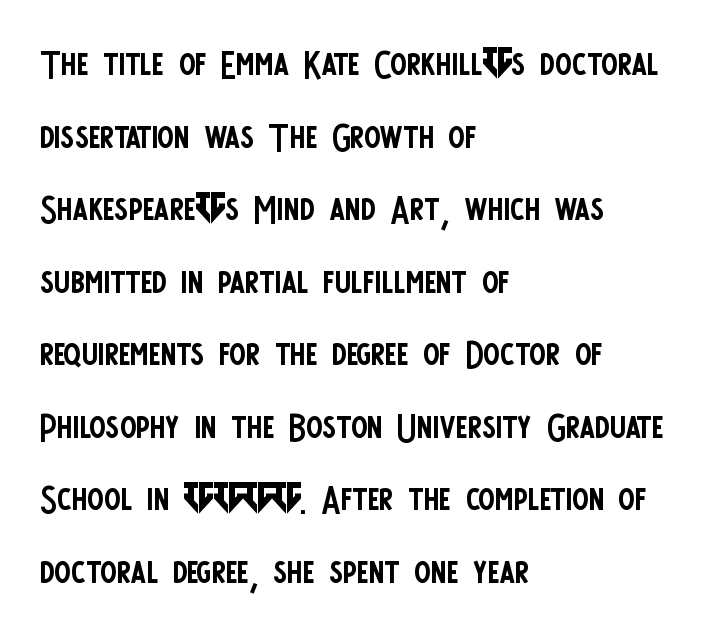
The image shows 49 px regular-weight, condensed sans-serif type, upright; set left-aligned, normal line spacing (1.48x), normal letter spacing, not underlined; low stroke contrast and a large x-height.
